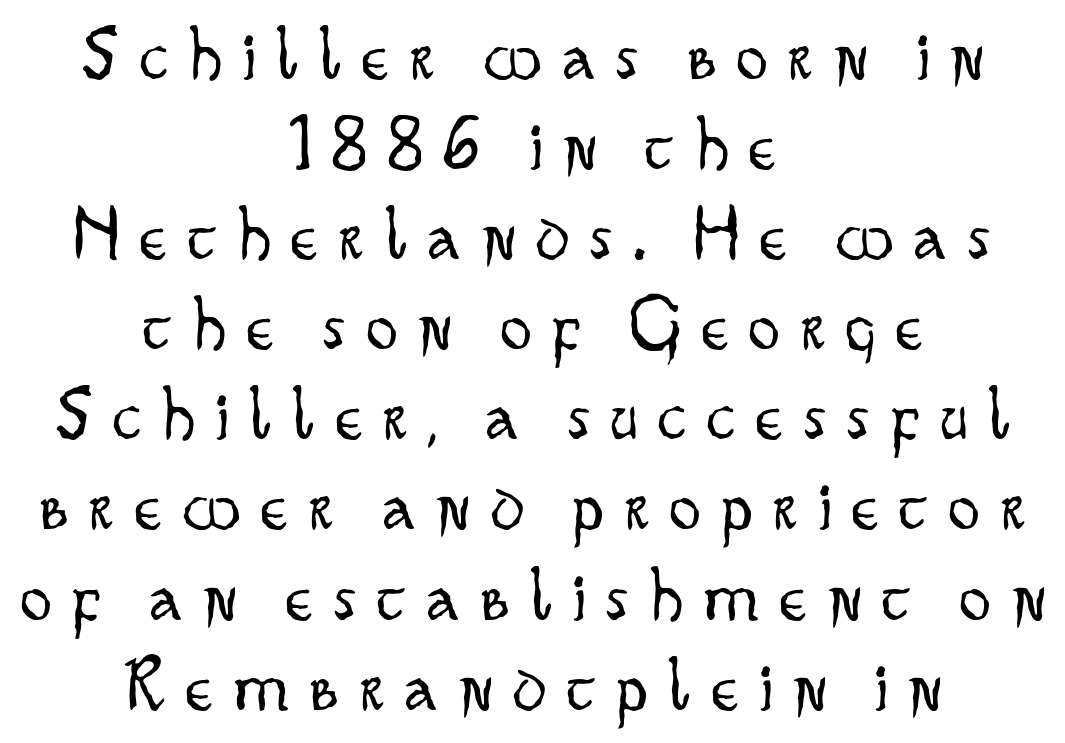
Q: Is the text bold? A: No.
Q: Is the text italic (slanted)? A: No, it is upright.
Q: Is the typeface a serif or a sans-serif typeface? A: Sans-serif.
Q: Is the text underlined? A: No.
Q: How is the paragraph aligned? A: Centered.
Q: Is the spacing between letters normal or unusually wide? A: Unusually wide.
Q: Width (condensed, normal, or wide)? A: Condensed.
Q: Stroke contrast? A: Low.
Q: x-height? A: Small.
Q: Monospaced? A: No.
